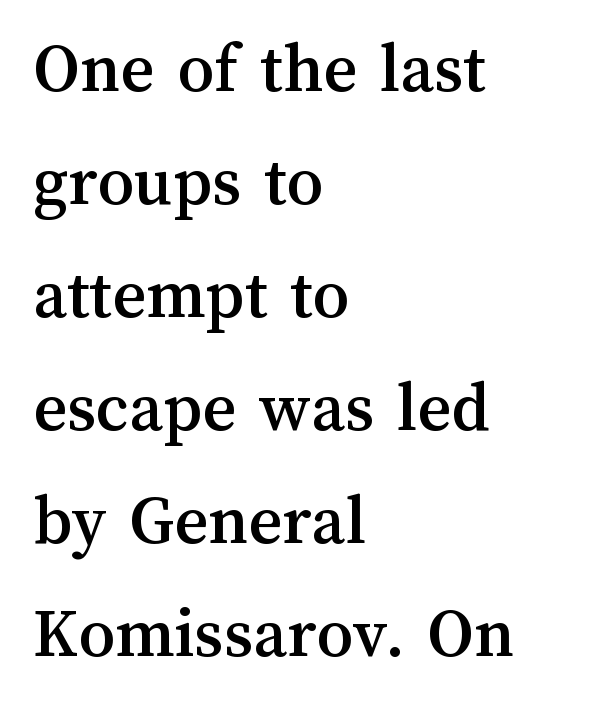
Just letters on the line, the space beneath them empty. Style check: upright. The setting favours the left margin, as ordinary paragraphs usually do. No extra tracking has been applied to these lines. Summary of vertical rhythm: regular, with standard interline spacing.
